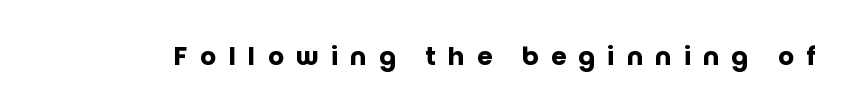
Every letter is thick-stroked: bold, no question. The tracking reads as deliberately expanded to a designer's eye. Underlining? Definitely not there. Italic: no, the glyphs are upright roman.
